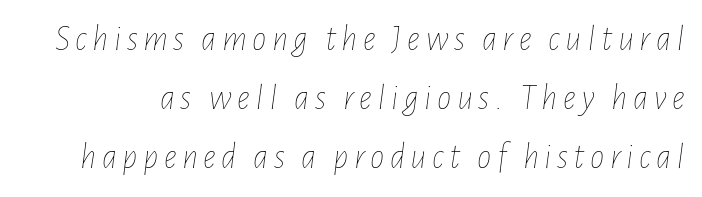
Q: Is the text bold? A: No.
Q: Is the text italic (slanted)? A: Yes, it leans right by about 7 degrees.
Q: Is the text underlined? A: No.
Q: Is the spacing between lines tight, normal or loose? A: Normal.
Q: Width (condensed, normal, or wide)? A: Condensed.
Q: Stroke contrast? A: Low.
Q: x-height? A: Medium.
Q: Monospaced? A: No.
